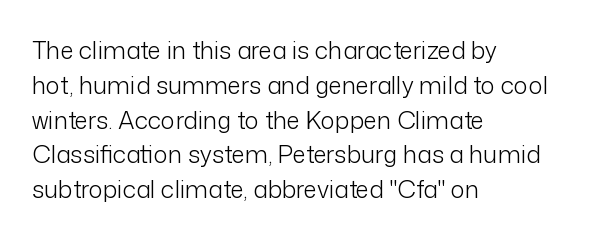
Q: Is the text bold? A: No.
Q: Is the text italic (slanted)? A: No, it is upright.
Q: Is the text underlined? A: No.
Q: How is the paragraph aligned? A: Left-aligned.
Q: Is the spacing between letters normal or unusually wide? A: Normal.
Q: Is the spacing between lines tight, normal or loose? A: Normal.
